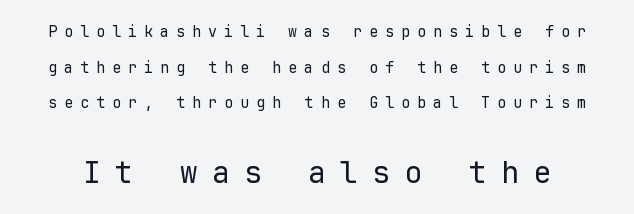
Q: Is the text bold? A: No.
Q: Is the text italic (slanted)? A: No, it is upright.
Q: Is the typeface a serif or a sans-serif typeface? A: Sans-serif.
Q: Is the text underlined? A: No.
Q: Is the spacing between letters normal or unusually wide? A: Unusually wide.
Q: Is the spacing between lines tight, normal or loose? A: Loose.
Q: Which block of text is set in a larger size, the first (top) or the second (bottom)? A: The second (bottom) one.
Q: Width (condensed, normal, or wide)? A: Normal.
Q: Stroke contrast? A: Low.
Q: x-height? A: Medium.
Q: Monospaced? A: Yes.
